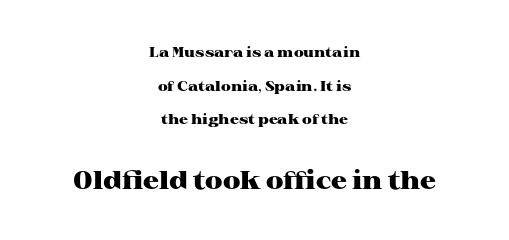
{"italic": "no", "bold": "yes", "underline": "no", "align": "center", "line_spacing": "loose", "line_spacing_ratio": 2.4, "letter_spacing": "normal", "letter_spacing_em": 0.0, "larger_block": "second", "size_ratio": 1.79, "glyph_px": 25}
